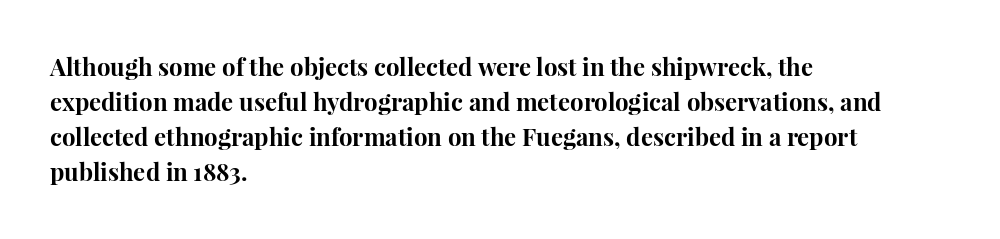
{"italic": "no", "bold": "yes", "underline": "no", "align": "left", "line_spacing": "normal", "line_spacing_ratio": 1.46, "letter_spacing": "normal", "letter_spacing_em": 0.0, "glyph_px": 24}
